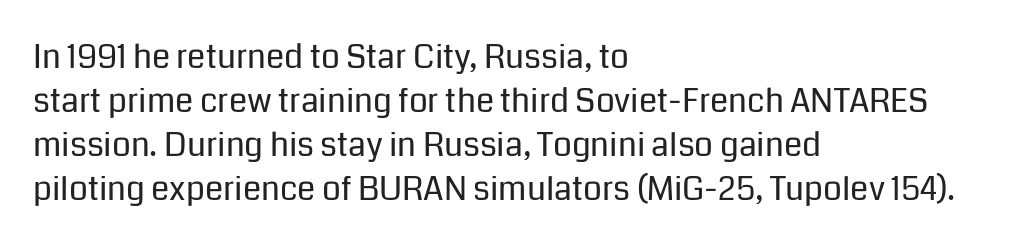
The image shows 33 px regular-weight sans-serif type, upright; set left-aligned, normal line spacing (1.33x), normal letter spacing, not underlined; low stroke contrast and a medium x-height.
